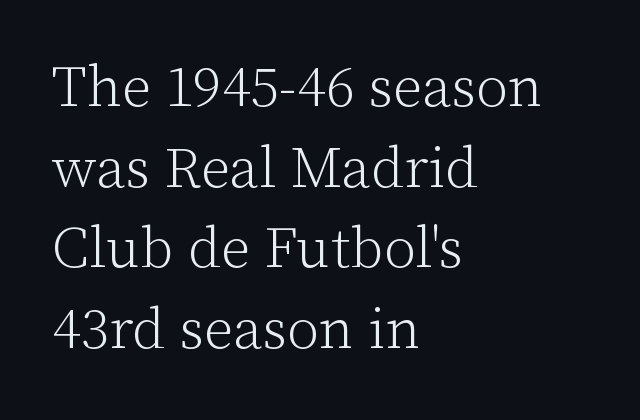
Letter spacing: default. Check under the words: just untouched page. Ordinary non-slanted type is in use. The typeface chosen for these lines features serifs. A typesetter would call this leading conventional body-copy spacing. Weight: not bold — regular or lighter.
